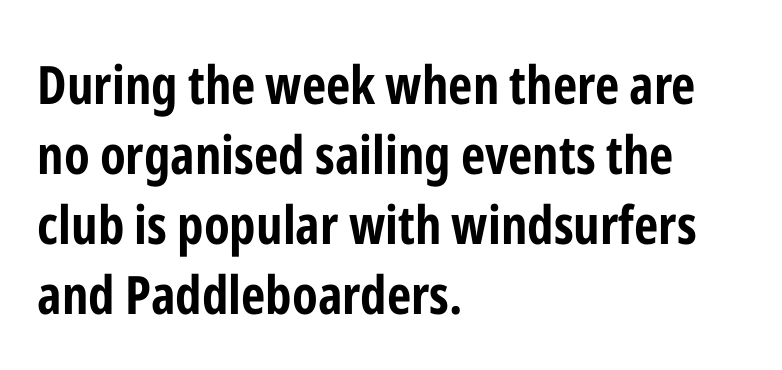
Q: Is the text bold? A: Yes.
Q: Is the text italic (slanted)? A: No, it is upright.
Q: Is the typeface a serif or a sans-serif typeface? A: Sans-serif.
Q: Is the text underlined? A: No.
Q: How is the paragraph aligned? A: Left-aligned.
Q: Is the spacing between letters normal or unusually wide? A: Normal.
Q: Is the spacing between lines tight, normal or loose? A: Normal.
Q: Width (condensed, normal, or wide)? A: Condensed.
Q: Stroke contrast? A: Low.
Q: x-height? A: Medium.
Q: Monospaced? A: No.
